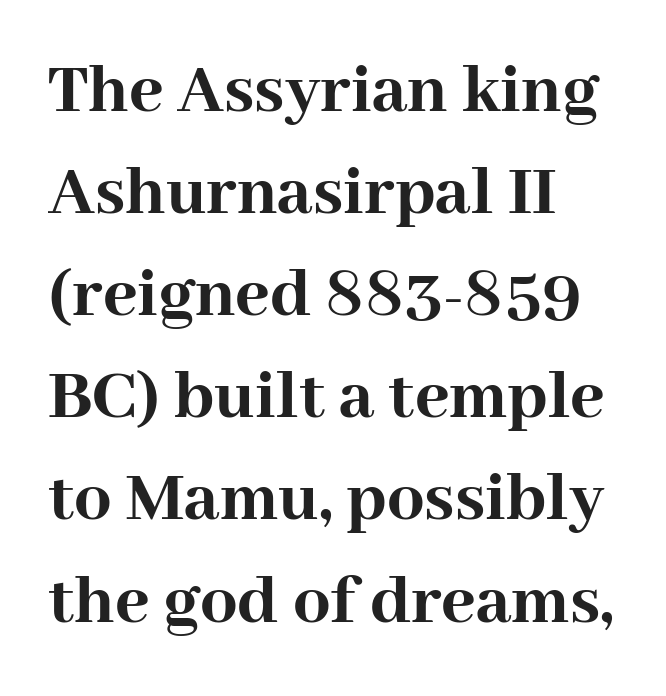
Q: Is the text bold? A: Yes.
Q: Is the text italic (slanted)? A: No, it is upright.
Q: Is the typeface a serif or a sans-serif typeface? A: Serif.
Q: Is the text underlined? A: No.
Q: How is the paragraph aligned? A: Left-aligned.
Q: Is the spacing between letters normal or unusually wide? A: Normal.
Q: Is the spacing between lines tight, normal or loose? A: Normal.
Q: Width (condensed, normal, or wide)? A: Normal.
Q: Stroke contrast? A: High.
Q: x-height? A: Medium.
Q: Monospaced? A: No.
